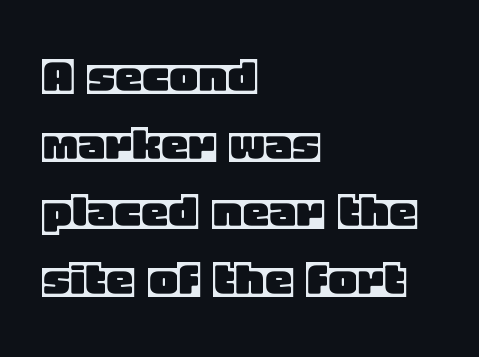
The image shows 55 px text type, upright; set left-aligned, line spacing 1.23x, normal letter spacing, not underlined; a large x-height.
